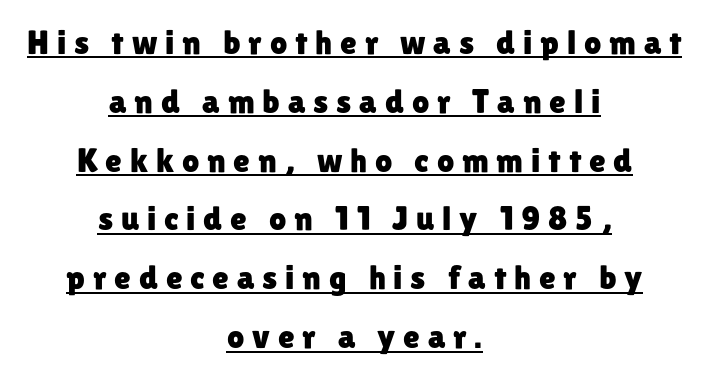
Line starts and ends both wander, symmetrically. Is there any slant? The stems are plumb. Look at the bottom of the vertical strokes: they stop flat, with no serifs. Underlined type.
